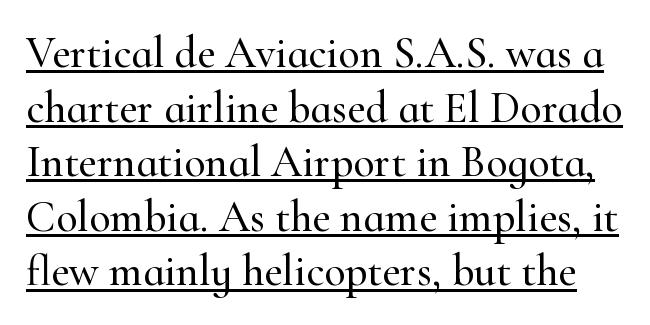
Nope, not italic — everything's standing straight. Characters follow at the spacing the type designer built in. Looks like regular typesetting: each glyph gets only the width it needs. The glyphs in this specimen are seriffed. Underline: present.
